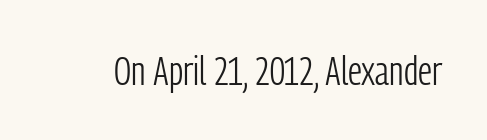
{"serif": "no", "italic": "no", "bold": "no", "weight": "light", "width": "condensed", "stroke_contrast": "low", "x_height": "medium", "monospaced": "no", "underline": "no", "letter_spacing": "normal", "letter_spacing_em": 0.0, "glyph_px": 41}
